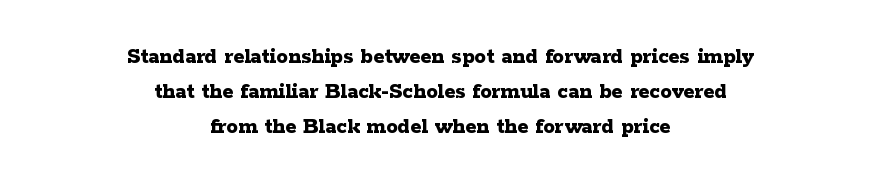
Q: Is the text bold? A: Yes.
Q: Is the text italic (slanted)? A: No, it is upright.
Q: Is the text underlined? A: No.
Q: How is the paragraph aligned? A: Centered.
Q: Is the spacing between letters normal or unusually wide? A: Normal.
Q: Is the spacing between lines tight, normal or loose? A: Normal.
